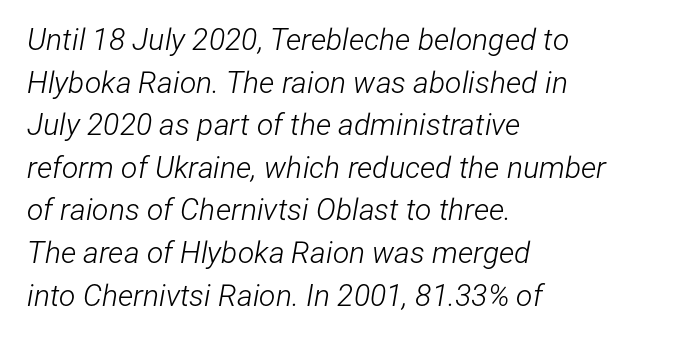
The image shows 30 px light, condensed type, italic (leaning right); set left-aligned, normal line spacing (1.42x), normal letter spacing, not underlined; low stroke contrast and a medium x-height.
